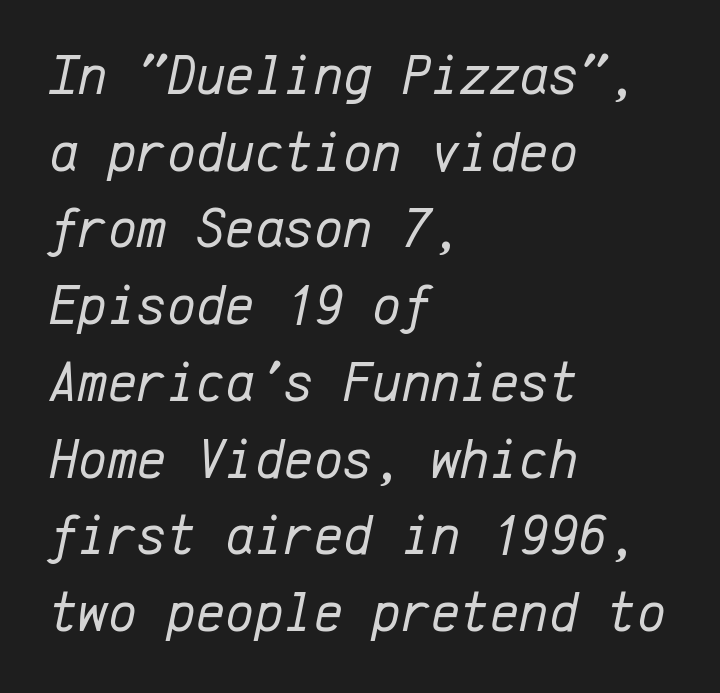
Q: Is the text bold? A: No.
Q: Is the text italic (slanted)? A: Yes, it leans right by about 12 degrees.
Q: Is the text underlined? A: No.
Q: How is the paragraph aligned? A: Left-aligned.
Q: Is the spacing between letters normal or unusually wide? A: Normal.
Q: Is the spacing between lines tight, normal or loose? A: Normal.
Q: Width (condensed, normal, or wide)? A: Normal.
Q: Stroke contrast? A: Low.
Q: x-height? A: Medium.
Q: Monospaced? A: Yes.
